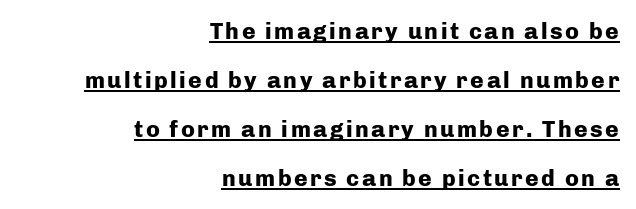
The image shows 23 px bold type, upright; set right-aligned, loose line spacing (2.13x), underlined.
